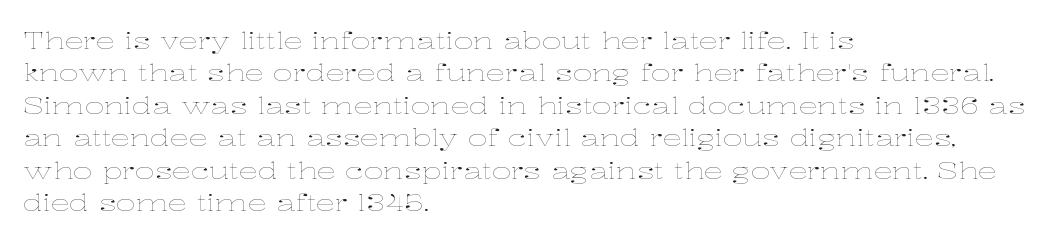
Q: Is the text bold? A: No.
Q: Is the text italic (slanted)? A: No, it is upright.
Q: Is the text underlined? A: No.
Q: How is the paragraph aligned? A: Left-aligned.
Q: Is the spacing between letters normal or unusually wide? A: Normal.
Q: Is the spacing between lines tight, normal or loose? A: Normal.
